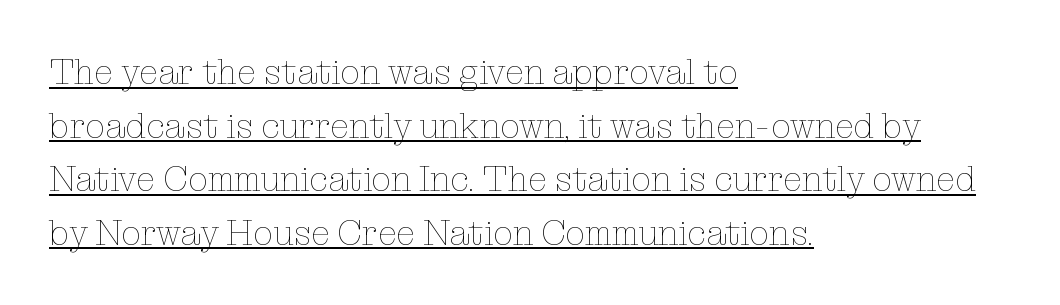
The image shows 35 px thin type, upright; set left-aligned, normal line spacing (1.53x), normal letter spacing, underlined; low stroke contrast and a medium x-height.
